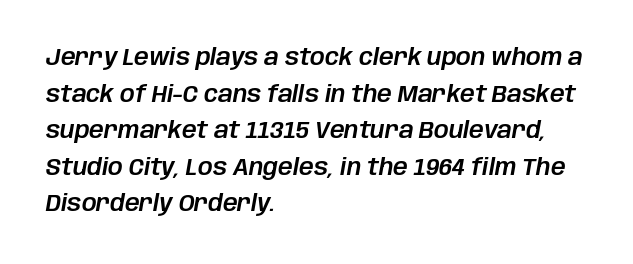
Does the copy run flush right? No — it runs flush left. The rendering keeps characters at their native spacing. Regarding leading, the lines here are spaced in the standard way. When letters slant like this, we call the style italic. This rendering features lettering with no underline.
